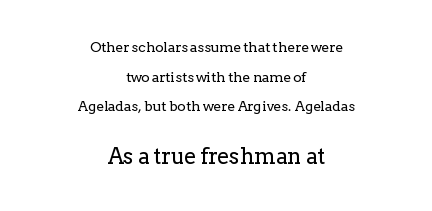
Q: Is the text bold? A: No.
Q: Is the text italic (slanted)? A: No, it is upright.
Q: Is the text underlined? A: No.
Q: How is the paragraph aligned? A: Centered.
Q: Is the spacing between letters normal or unusually wide? A: Normal.
Q: Is the spacing between lines tight, normal or loose? A: Loose.
Q: Which block of text is set in a larger size, the first (top) or the second (bottom)? A: The second (bottom) one.
